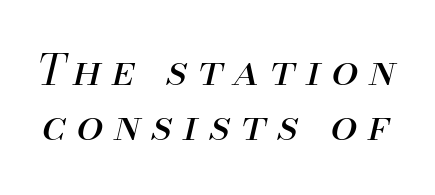
Q: Is the text bold? A: No.
Q: Is the text italic (slanted)? A: Yes, it leans right by about 13 degrees.
Q: Is the text underlined? A: No.
Q: Is the spacing between letters normal or unusually wide? A: Unusually wide.
Q: Is the spacing between lines tight, normal or loose? A: Normal.
Q: Width (condensed, normal, or wide)? A: Normal.
Q: Stroke contrast? A: Medium.
Q: x-height? A: Small.
Q: Monospaced? A: No.
